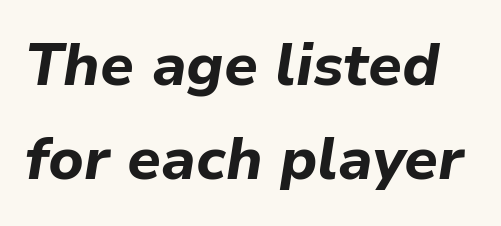
It's the slanting kind of type. Spacing between characters is what you'd get straight out of the box. Each letter keeps its own natural width here, so spacing adapts to shape. As a designer I'd log this as weight 700, bold. The strip under each line holds only bare page. This block has exactly the height ordinary leading produces.
